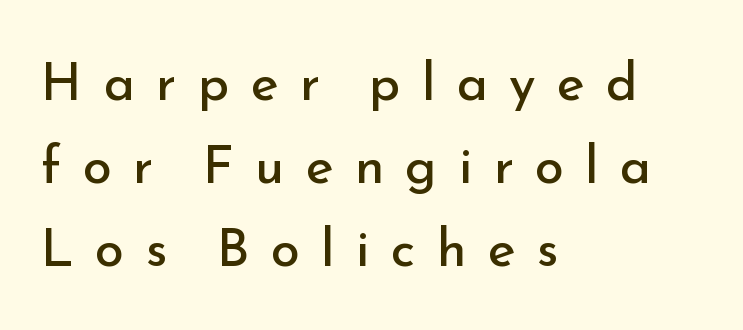
The image shows 53 px regular-weight sans-serif type, upright; set left-aligned, normal line spacing (1.57x), unusually wide letter spacing (+0.4 em), not underlined; low stroke contrast and a small x-height.
